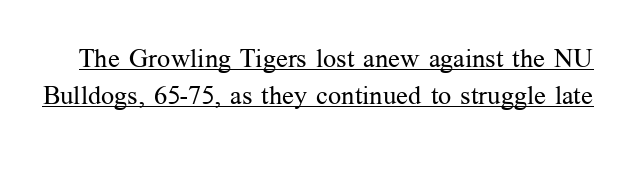
When letters stand straight like this, we call the style roman or upright. A continuous stroke trails under the words, as in a hyperlink. Horizontal bands of white between lines are of average thickness. No letter is thick-stroked: the sample isn't bold. Honestly, the letter spacing is just normal — you wouldn't notice it.
